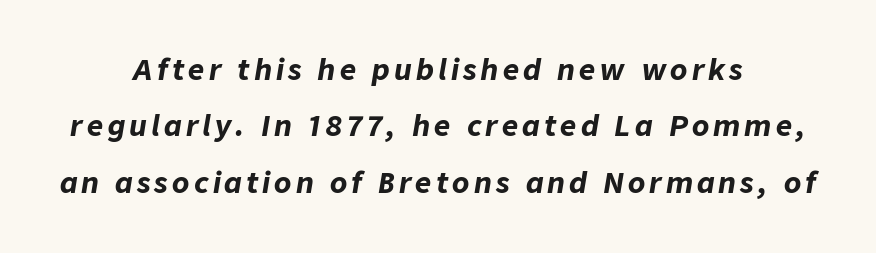
The image shows 28 px bold type, italic (leaning right); set centered, loose line spacing (2.01x), not underlined; low stroke contrast and a medium x-height.
